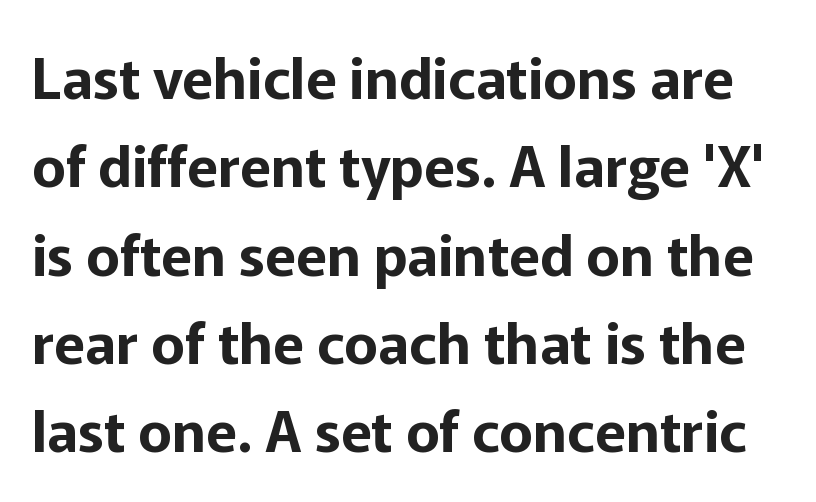
{"serif": "no", "italic": "no", "width": "normal", "stroke_contrast": "low", "x_height": "medium", "monospaced": "no", "underline": "no", "line_spacing": "normal", "line_spacing_ratio": 1.55, "letter_spacing": "normal", "letter_spacing_em": 0.0, "glyph_px": 57}
